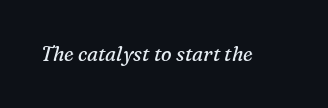
The image shows 20 px text type, italic (leaning right); set normal letter spacing, not underlined.
